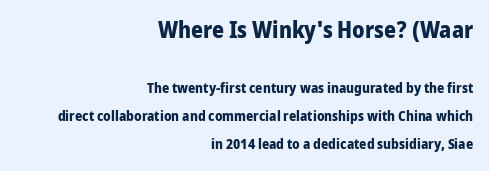
Italic: no, the glyphs are upright roman. These lines are set flush right with a ragged left edge. Vertically, the passage feels expansive, rows floating well apart. Only glyphs here, with clear space below each row.
